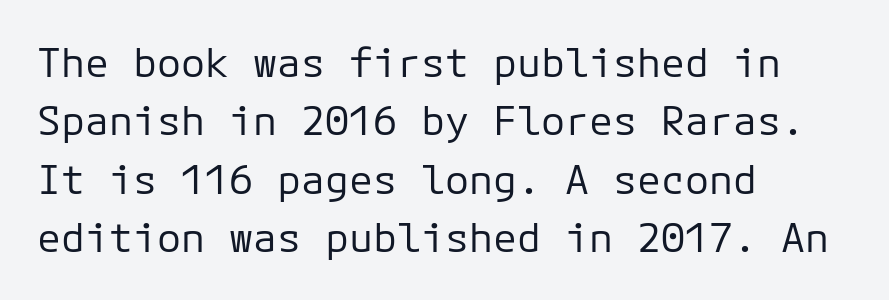
Q: Is the text bold? A: No.
Q: Is the text italic (slanted)? A: No, it is upright.
Q: Is the typeface a serif or a sans-serif typeface? A: Sans-serif.
Q: Is the text underlined? A: No.
Q: How is the paragraph aligned? A: Left-aligned.
Q: Is the spacing between letters normal or unusually wide? A: Normal.
Q: Is the spacing between lines tight, normal or loose? A: Normal.
Q: Width (condensed, normal, or wide)? A: Normal.
Q: Stroke contrast? A: Low.
Q: x-height? A: Medium.
Q: Monospaced? A: Yes.
